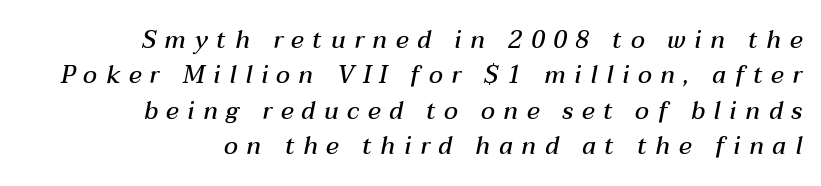
Q: Is the text bold? A: Semi-bold.
Q: Is the text italic (slanted)? A: Yes, it leans right by about 12 degrees.
Q: Is the text underlined? A: No.
Q: How is the paragraph aligned? A: Right-aligned.
Q: Is the spacing between letters normal or unusually wide? A: Unusually wide.
Q: Is the spacing between lines tight, normal or loose? A: Normal.
